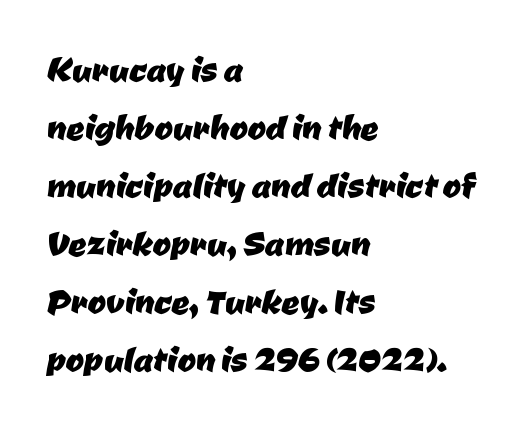
Looks like regular typesetting: each glyph gets only the width it needs. The rows are spaced the way most documents space them. Teacher's note: observe the even left margin — that is flush-left alignment. The type family on display is of the sans-serif kind. A clean baseline with only descenders dipping below it.
